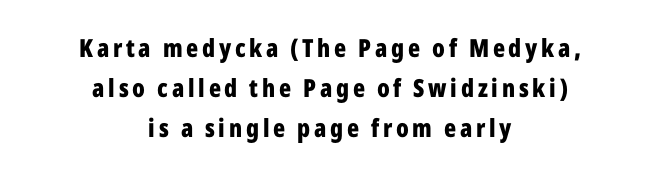
The image shows 25 px bold type, upright; set centered, normal line spacing (1.61x), not underlined.
